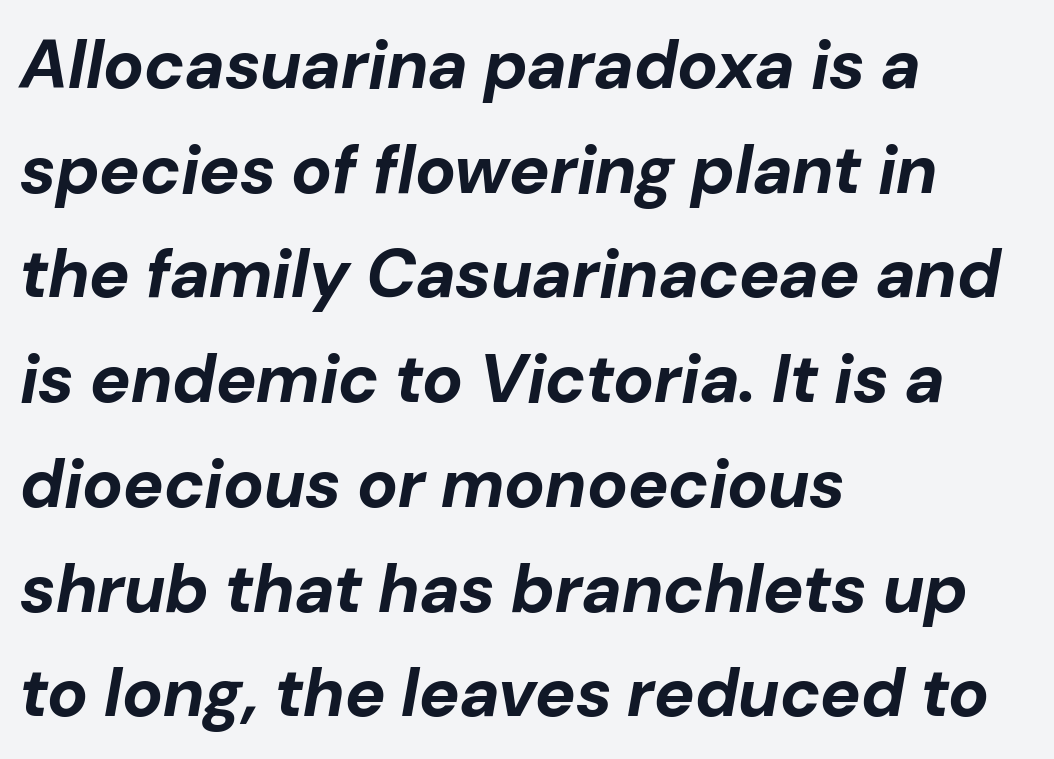
Q: Is the text bold? A: Yes.
Q: Is the text italic (slanted)? A: Yes, it leans right by about 10 degrees.
Q: Is the text underlined? A: No.
Q: How is the paragraph aligned? A: Left-aligned.
Q: Is the spacing between letters normal or unusually wide? A: Normal.
Q: Is the spacing between lines tight, normal or loose? A: Normal.
Q: Width (condensed, normal, or wide)? A: Normal.
Q: Stroke contrast? A: Low.
Q: x-height? A: Medium.
Q: Monospaced? A: No.
